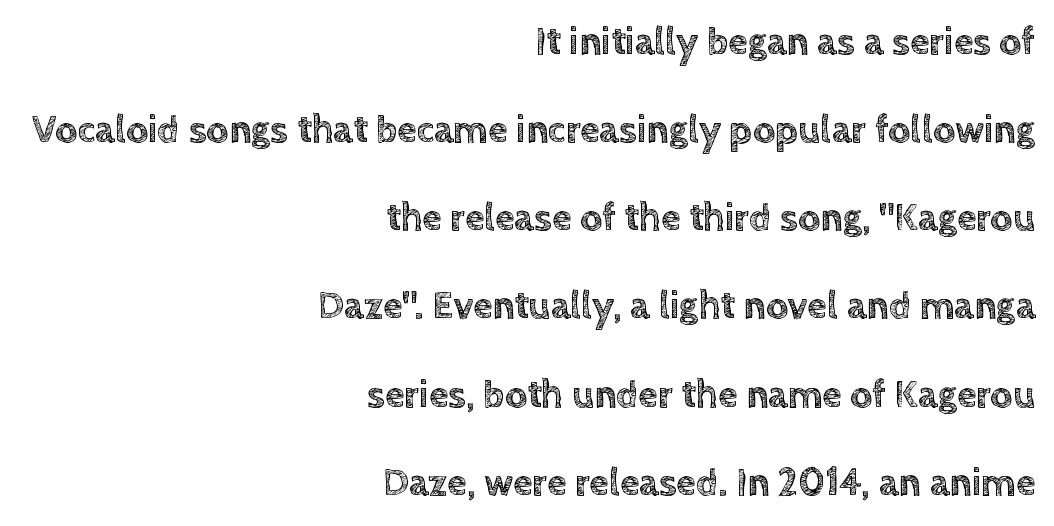
The image shows 39 px text type, upright; set right-aligned, loose line spacing (2.26x), normal letter spacing, not underlined; a large x-height.
